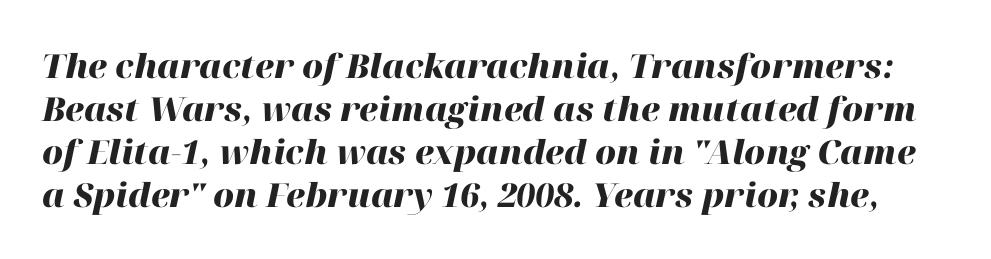
{"italic": "yes", "lean": "right", "slant_degrees": 12, "bold": "yes", "weight": "heavy", "width": "normal", "stroke_contrast": "high", "x_height": "medium", "monospaced": "no", "underline": "no", "line_spacing": "normal", "line_spacing_ratio": 1.3, "letter_spacing": "normal", "letter_spacing_em": 0.0, "glyph_px": 33}
